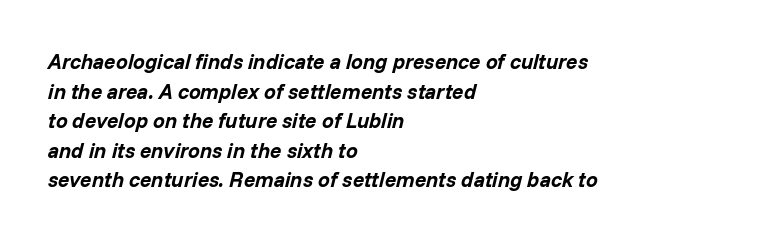
The image shows 21 px bold type, italic (leaning right); set left-aligned, normal line spacing (1.41x), normal letter spacing, not underlined.
